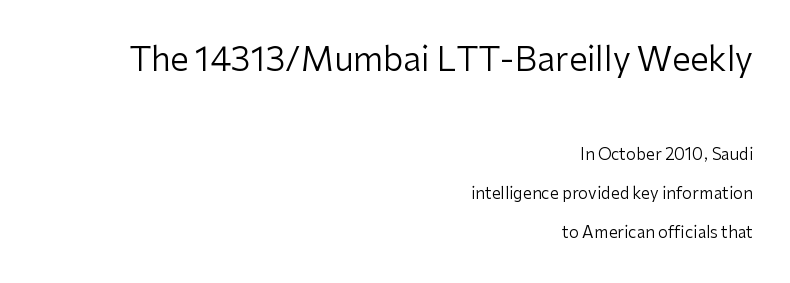
Q: Is the text bold? A: No.
Q: Is the text italic (slanted)? A: No, it is upright.
Q: Is the typeface a serif or a sans-serif typeface? A: Sans-serif.
Q: Is the text underlined? A: No.
Q: How is the paragraph aligned? A: Right-aligned.
Q: Is the spacing between letters normal or unusually wide? A: Normal.
Q: Is the spacing between lines tight, normal or loose? A: Loose.
Q: Which block of text is set in a larger size, the first (top) or the second (bottom)? A: The first (top) one.
Q: Width (condensed, normal, or wide)? A: Normal.
Q: Stroke contrast? A: Low.
Q: x-height? A: Medium.
Q: Monospaced? A: No.
